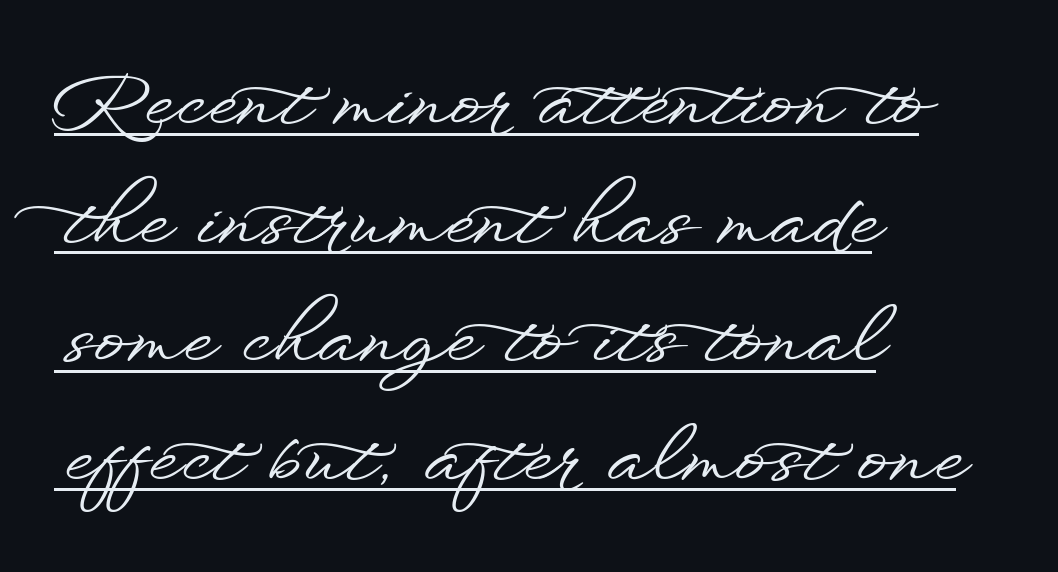
Q: Is the text italic (slanted)? A: Yes.
Q: Is the typeface a serif or a sans-serif typeface? A: Sans-serif.
Q: Is the text underlined? A: Yes.
Q: How is the paragraph aligned? A: Left-aligned.
Q: Is the spacing between letters normal or unusually wide? A: Normal.
Q: Is the spacing between lines tight, normal or loose? A: Normal.
Q: Width (condensed, normal, or wide)? A: Wide.
Q: Stroke contrast? A: Low.
Q: x-height? A: Small.
Q: Monospaced? A: No.
